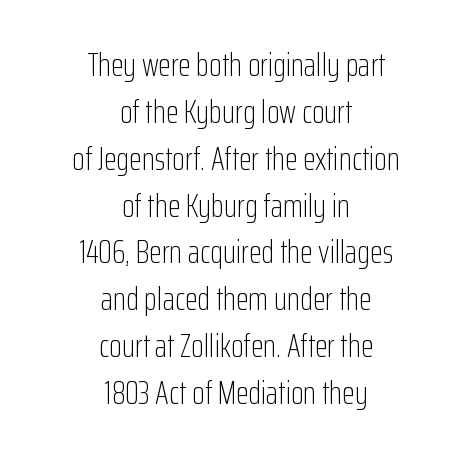
Q: Is the text bold? A: No.
Q: Is the text italic (slanted)? A: No, it is upright.
Q: Is the typeface a serif or a sans-serif typeface? A: Sans-serif.
Q: Is the text underlined? A: No.
Q: How is the paragraph aligned? A: Centered.
Q: Is the spacing between letters normal or unusually wide? A: Normal.
Q: Is the spacing between lines tight, normal or loose? A: Normal.
Q: Width (condensed, normal, or wide)? A: Condensed.
Q: Stroke contrast? A: Low.
Q: x-height? A: Medium.
Q: Monospaced? A: No.
